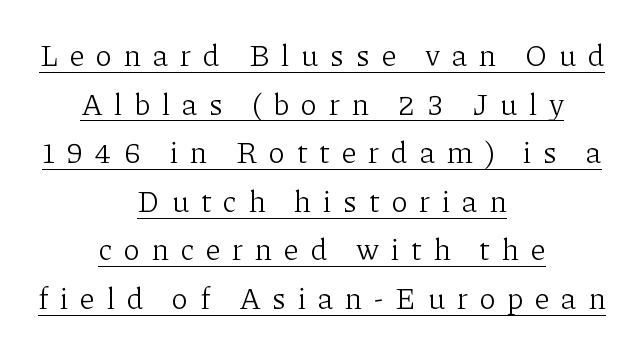
Q: Is the text bold? A: No.
Q: Is the text italic (slanted)? A: No, it is upright.
Q: Is the typeface a serif or a sans-serif typeface? A: Serif.
Q: Is the text underlined? A: Yes.
Q: How is the paragraph aligned? A: Centered.
Q: Is the spacing between letters normal or unusually wide? A: Unusually wide.
Q: Is the spacing between lines tight, normal or loose? A: Normal.
Q: Width (condensed, normal, or wide)? A: Normal.
Q: Stroke contrast? A: Low.
Q: x-height? A: Medium.
Q: Monospaced? A: No.
